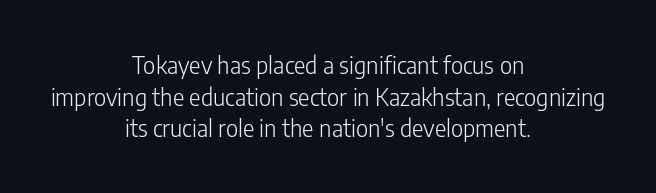
Q: Is the text bold? A: No.
Q: Is the text italic (slanted)? A: No, it is upright.
Q: Is the text underlined? A: No.
Q: How is the paragraph aligned? A: Centered.
Q: Is the spacing between letters normal or unusually wide? A: Normal.
Q: Is the spacing between lines tight, normal or loose? A: Normal.
